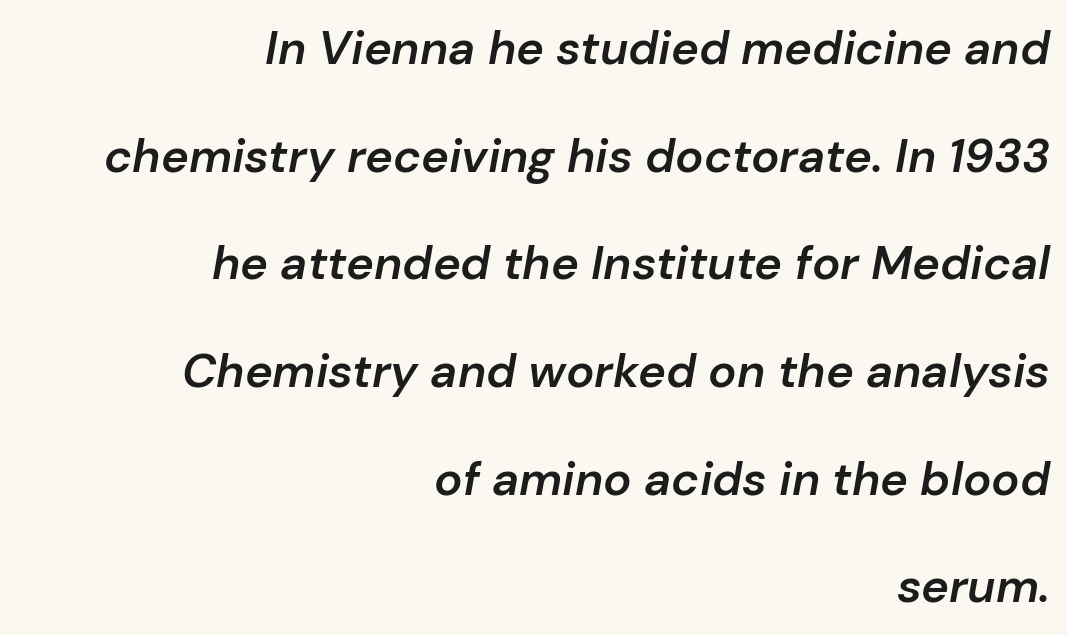
{"italic": "yes", "lean": "right", "slant_degrees": 10, "bold": "semi", "weight": "semibold", "width": "normal", "stroke_contrast": "low", "x_height": "medium", "monospaced": "no", "underline": "no", "align": "right", "line_spacing": "loose", "line_spacing_ratio": 2.29, "letter_spacing": "normal", "letter_spacing_em": 0.0, "glyph_px": 47}
